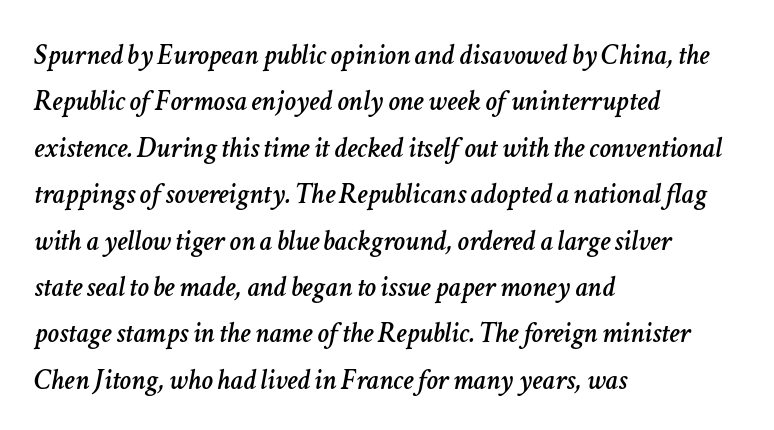
Q: Is the text italic (slanted)? A: Yes, it leans right by about 11 degrees.
Q: Is the text underlined? A: No.
Q: How is the paragraph aligned? A: Left-aligned.
Q: Is the spacing between letters normal or unusually wide? A: Normal.
Q: Is the spacing between lines tight, normal or loose? A: Normal.
Q: Width (condensed, normal, or wide)? A: Normal.
Q: Stroke contrast? A: Low.
Q: x-height? A: Medium.
Q: Monospaced? A: No.
